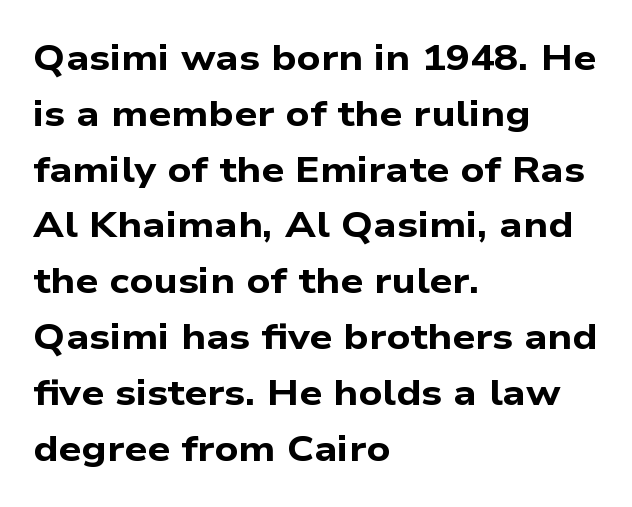
{"serif": "no", "bold": "yes", "weight": "bold", "width": "wide", "stroke_contrast": "low", "x_height": "medium", "monospaced": "no", "underline": "no", "align": "left", "line_spacing": "normal", "line_spacing_ratio": 1.55, "letter_spacing": "normal", "letter_spacing_em": 0.0, "glyph_px": 36}
